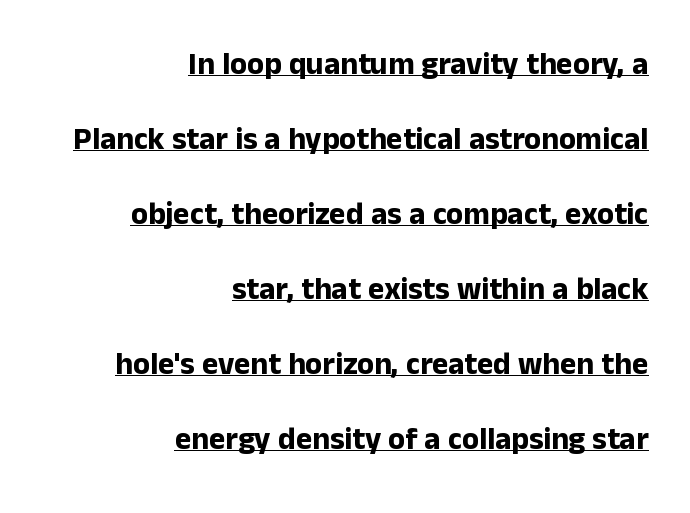
Underlining? Definitely there. Is the letter spacing exaggerated? No — it looks like the ordinary default. Grotesque or geometric, the face here clearly has no serifs. This is the regular roman posture of the typeface.
